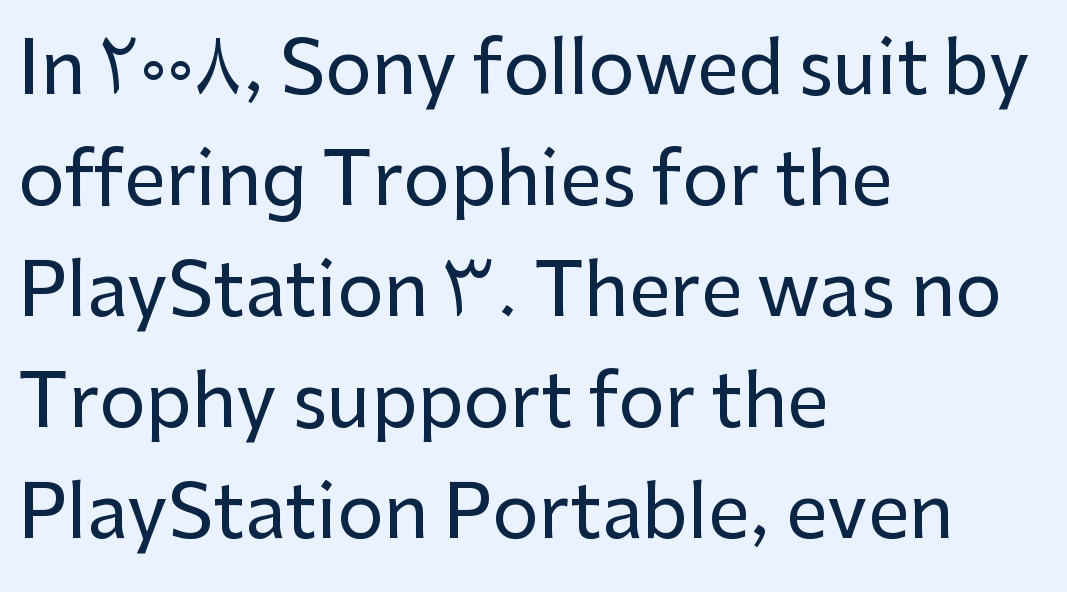
The image shows 73 px sans-serif type, upright; set left-aligned, normal line spacing (1.52x), normal letter spacing, not underlined; low stroke contrast and a medium x-height.
